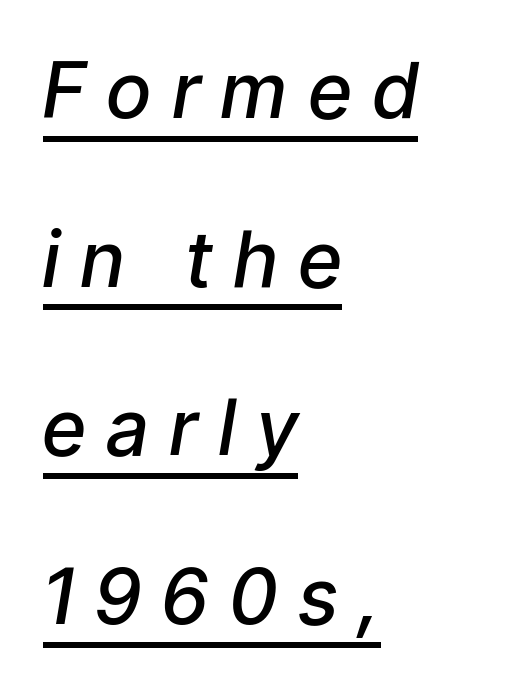
{"italic": "yes", "lean": "right", "slant_degrees": 9, "bold": "semi", "weight": "semibold", "width": "condensed", "stroke_contrast": "low", "x_height": "medium", "monospaced": "no", "underline": "yes", "align": "left", "line_spacing": "loose", "line_spacing_ratio": 2.19, "letter_spacing": "wide", "letter_spacing_em": 0.29, "glyph_px": 77}
